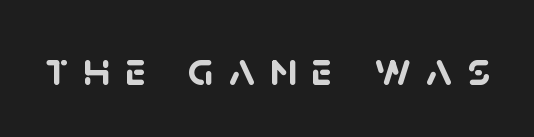
{"serif": "no", "bold": "yes", "weight": "semibold", "width": "normal", "stroke_contrast": "low", "x_height": "large", "monospaced": "no", "underline": "no", "letter_spacing": "wide", "letter_spacing_em": 0.3, "glyph_px": 48}
